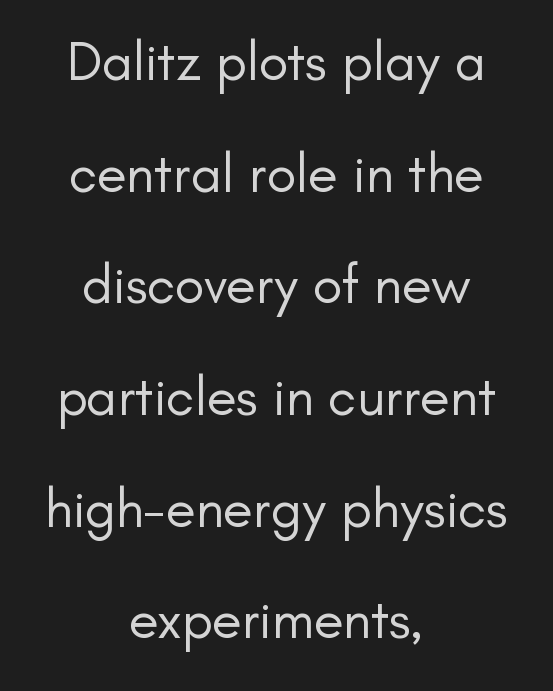
Character widths vary here, with narrow letters taking less room than wide ones. Posture: upright roman. Compared with a typical body face, this is equally light or lighter still. Grotesque or geometric, the face here clearly has no serifs.
